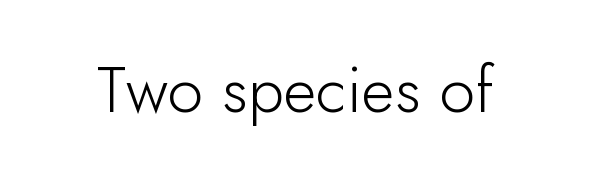
This rendering features lettering with no underline. No extra tracking has been applied to these lines. It's the straight-up-and-down kind of type. Note the varied advance widths — an 'i' is clearly narrower than an 'm'.
